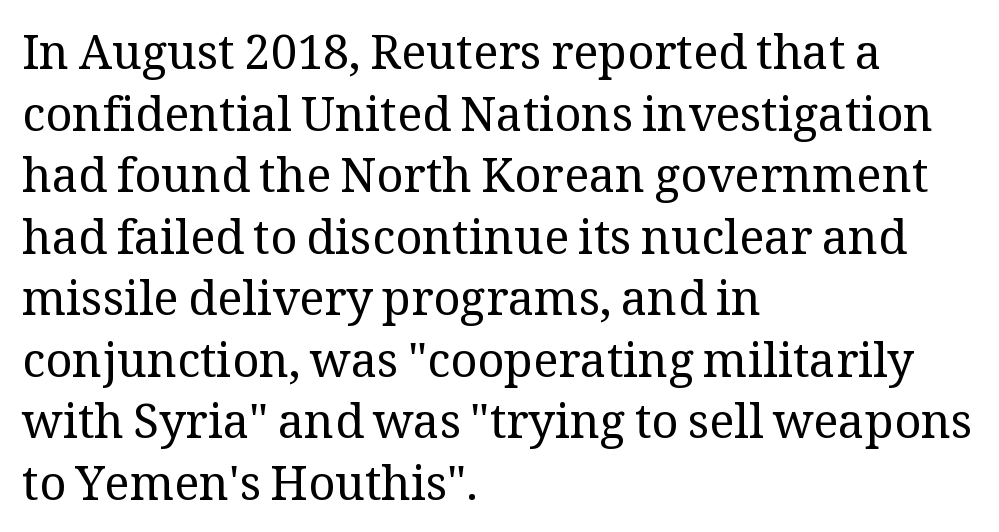
The image shows 47 px regular-weight serif type, upright; set left-aligned, normal line spacing (1.31x), normal letter spacing, not underlined; medium stroke contrast and a medium x-height.
